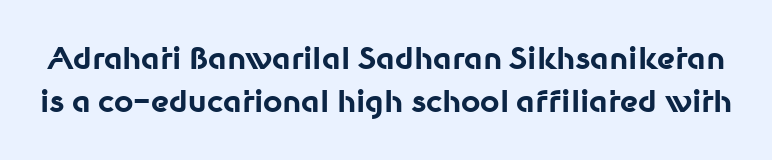
Unlike a traditional serif, this face leaves its strokes unadorned. Nobody drew a line under any word here. You could not count columns in this text — the font is proportionally spaced. What's the leading like? Ordinary, nothing unusual. What weight is shown? A full bold with thick strokes.
